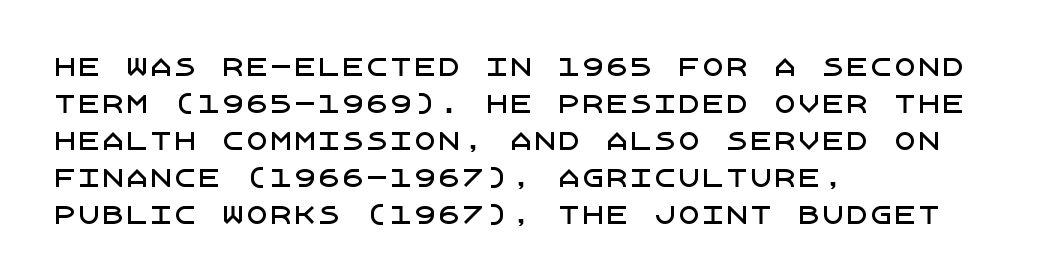
{"italic": "no", "underline": "no", "align": "left", "line_spacing": "normal", "line_spacing_ratio": 1.54, "letter_spacing": "normal", "letter_spacing_em": 0.0, "glyph_px": 24}
